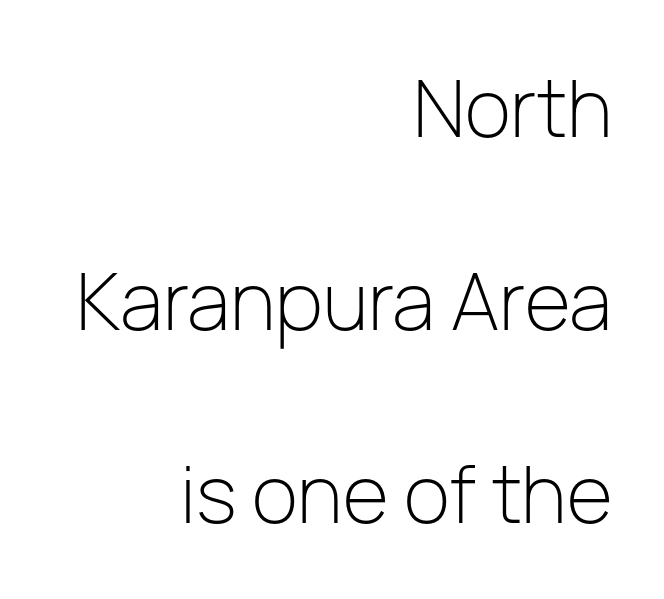
Each letter's strokes conclude bluntly, with no projecting serifs. Here the glyphs are tracked normally, forming tight word shapes. Students, observe: this is what heavily led, spacious text looks like. The typesetting does not lean heavy: it is not bold. The words here are not underlined.
